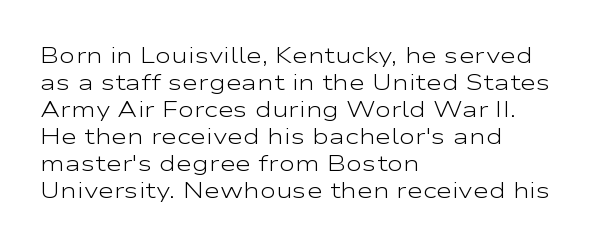
Beneath every word, the page is bare. The lettering holds an erect, upright posture throughout. Caption: face not bold, strokes unweighted. The gaps between neighbouring characters are ordinary and unremarkable.
